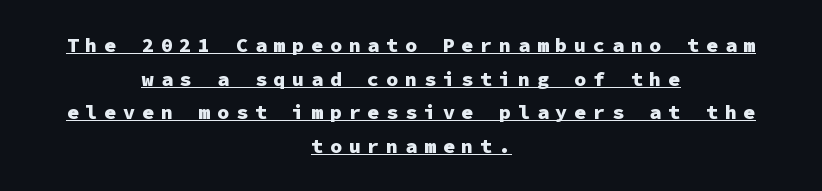
Q: Is the text bold? A: Yes.
Q: Is the text italic (slanted)? A: No, it is upright.
Q: Is the text underlined? A: Yes.
Q: How is the paragraph aligned? A: Centered.
Q: Is the spacing between letters normal or unusually wide? A: Unusually wide.
Q: Is the spacing between lines tight, normal or loose? A: Normal.
